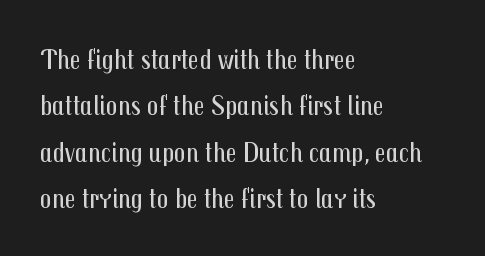
The image shows 29 px regular-weight, condensed sans-serif type, upright; set left-aligned, normal line spacing (1.6x), normal letter spacing, not underlined; medium stroke contrast and a medium x-height.
